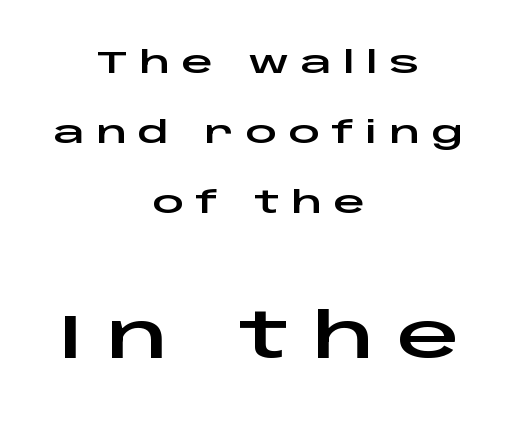
{"serif": "no", "italic": "no", "width": "wide", "stroke_contrast": "low", "x_height": "large", "monospaced": "no", "underline": "no", "align": "center", "line_spacing": "loose", "line_spacing_ratio": 2.26, "letter_spacing": "wide", "letter_spacing_em": 0.36, "larger_block": "second", "size_ratio": 2.0, "glyph_px": 62}
